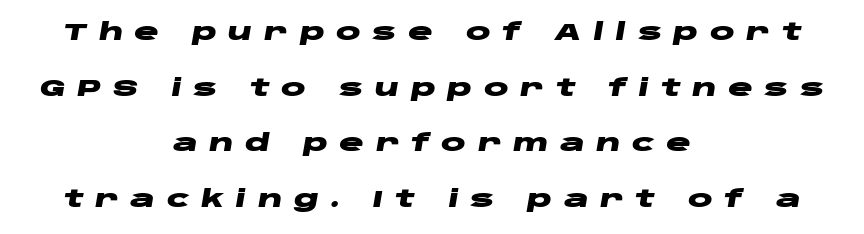
The strokes are fattened all the way to bold. What stands out about the letter spacing? Its width — letters are far apart. Students, observe: this is what heavily led, spacious text looks like. This sample is center-justified, so both line endings float freely.
